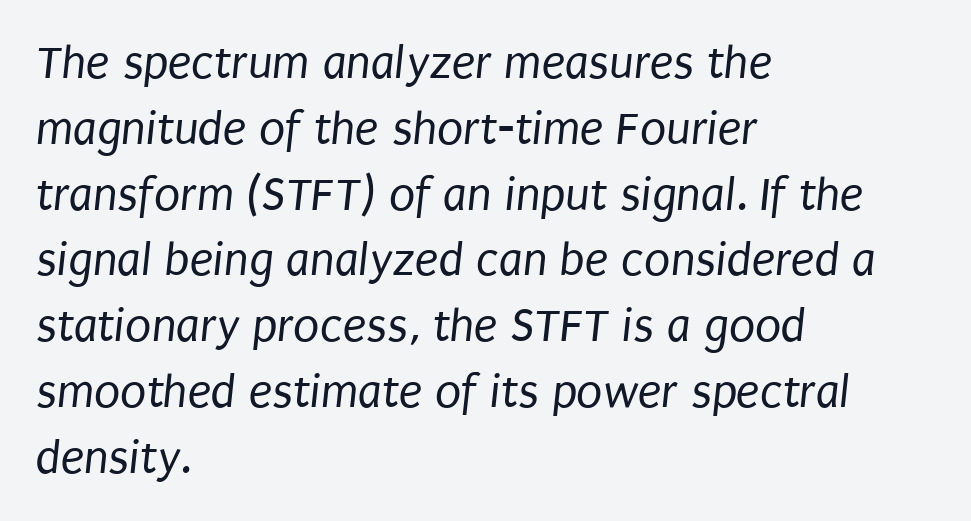
Q: Is the text bold? A: No.
Q: Is the typeface a serif or a sans-serif typeface? A: Sans-serif.
Q: Is the text underlined? A: No.
Q: How is the paragraph aligned? A: Left-aligned.
Q: Is the spacing between letters normal or unusually wide? A: Normal.
Q: Is the spacing between lines tight, normal or loose? A: Normal.
Q: Width (condensed, normal, or wide)? A: Condensed.
Q: Stroke contrast? A: Low.
Q: x-height? A: Large.
Q: Monospaced? A: No.
